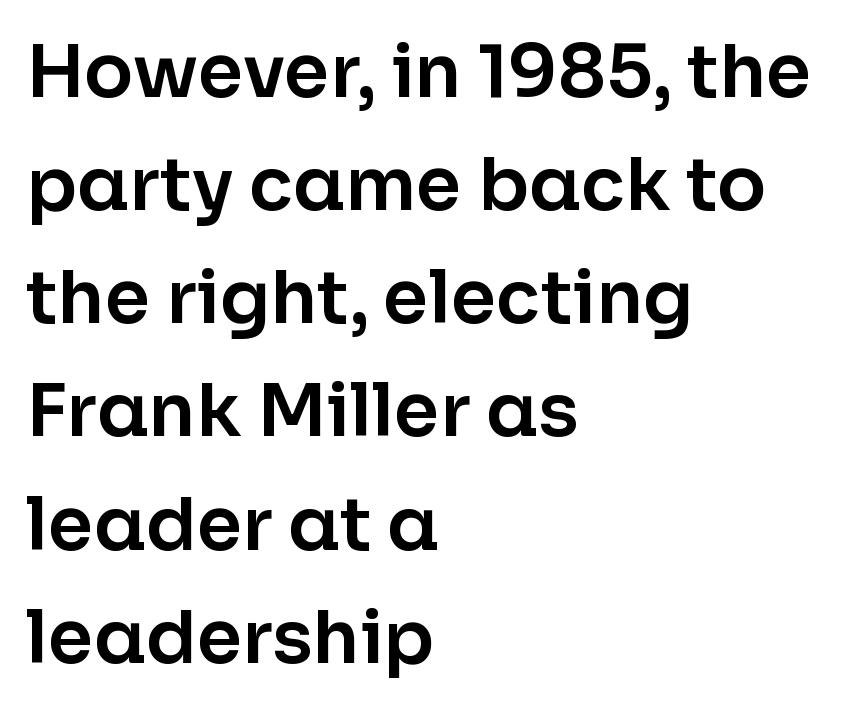
{"serif": "no", "italic": "no", "width": "normal", "stroke_contrast": "low", "x_height": "medium", "monospaced": "no", "underline": "no", "align": "left", "line_spacing": "normal", "line_spacing_ratio": 1.55, "letter_spacing": "normal", "letter_spacing_em": 0.0, "glyph_px": 73}
